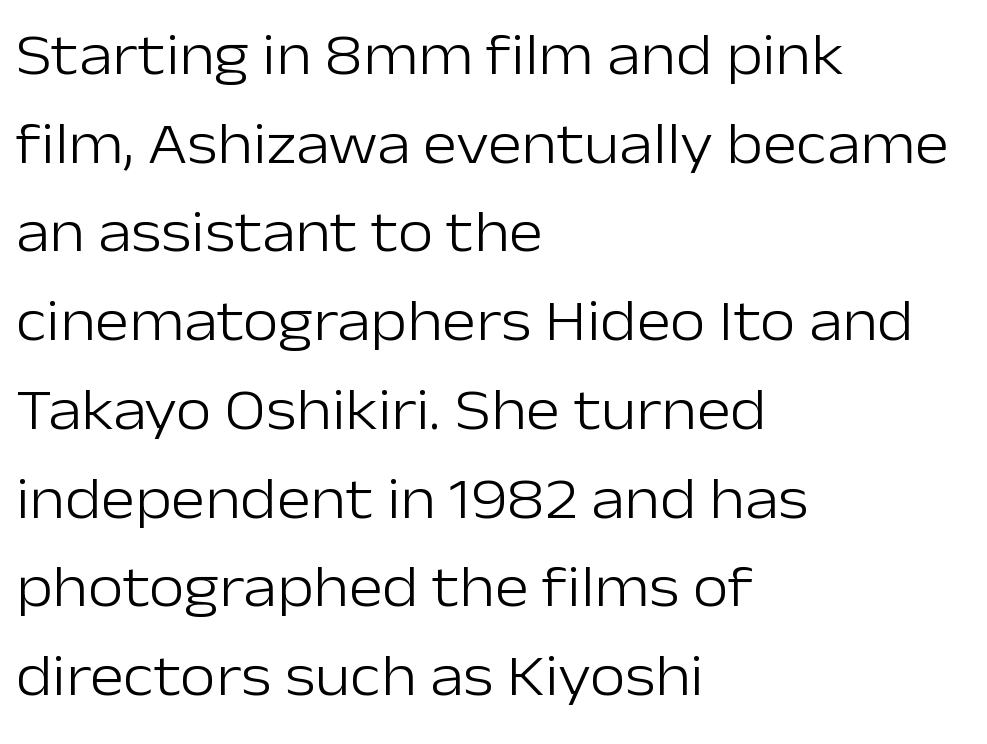
Q: Is the text bold? A: No.
Q: Is the text italic (slanted)? A: No, it is upright.
Q: Is the typeface a serif or a sans-serif typeface? A: Sans-serif.
Q: Is the text underlined? A: No.
Q: How is the paragraph aligned? A: Left-aligned.
Q: Is the spacing between letters normal or unusually wide? A: Normal.
Q: Is the spacing between lines tight, normal or loose? A: Normal.
Q: Width (condensed, normal, or wide)? A: Normal.
Q: Stroke contrast? A: Low.
Q: x-height? A: Medium.
Q: Monospaced? A: No.
